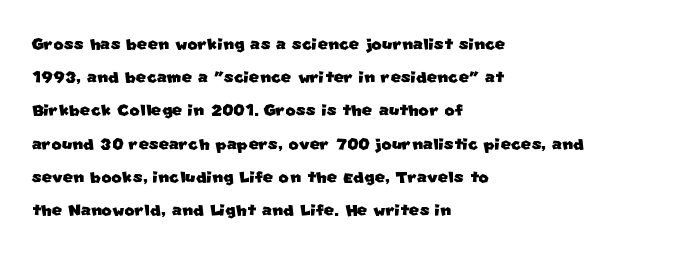
The image shows 22 px text type; set left-aligned, normal line spacing (1.51x), normal letter spacing, not underlined.
